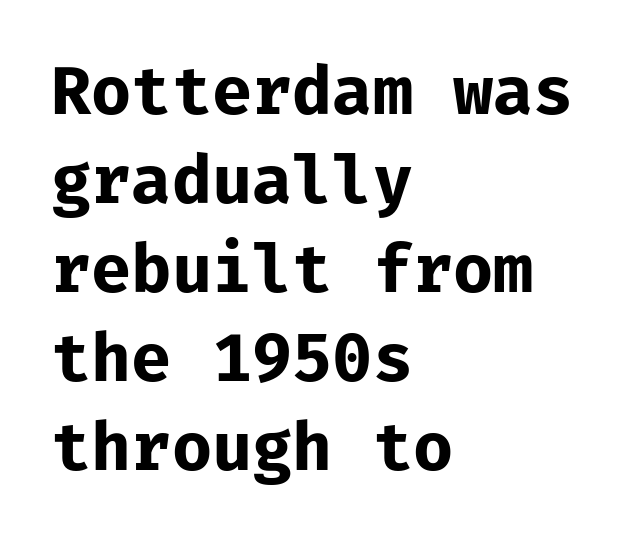
{"serif": "no", "italic": "no", "bold": "yes", "weight": "bold", "width": "normal", "stroke_contrast": "low", "x_height": "medium", "monospaced": "yes", "underline": "no", "align": "left", "line_spacing": "normal", "line_spacing_ratio": 1.33, "letter_spacing": "normal", "letter_spacing_em": 0.0, "glyph_px": 67}
